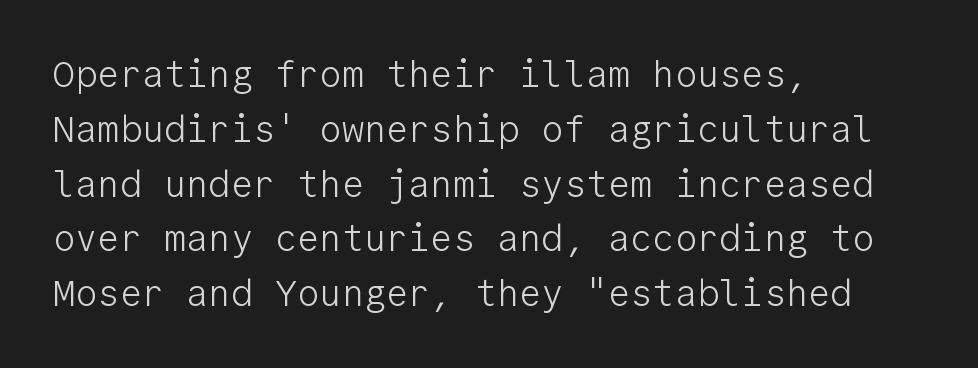
The rendering uses typewriter-style spacing with identical character cells. The zone under the glyphs is completely vacant. Compared with a typical body face, this is equally light or lighter still. Inter-character spacing is left at the font's built-in metrics.
